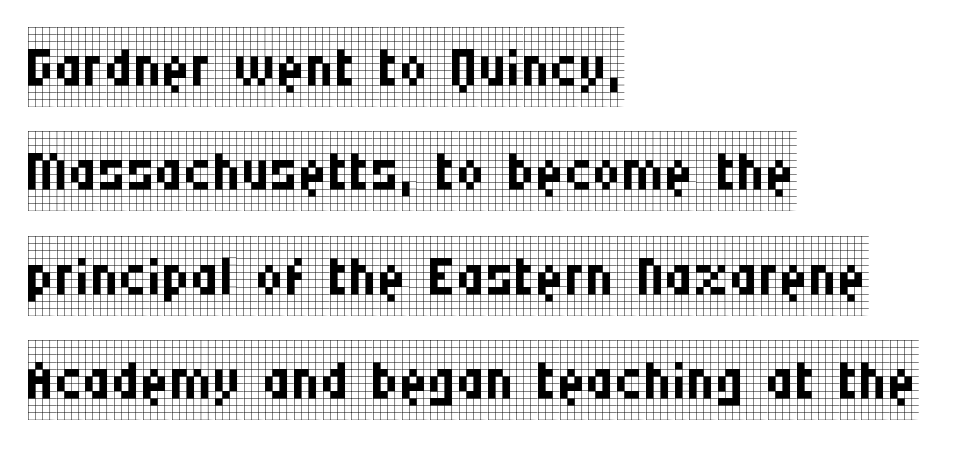
The image shows 79 px regular-weight, condensed serif type, upright; set left-aligned, normal line spacing (1.32x), normal letter spacing, not underlined; low stroke contrast and a large x-height.
